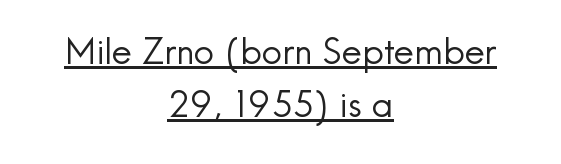
Q: Is the text bold? A: No.
Q: Is the text italic (slanted)? A: No, it is upright.
Q: Is the typeface a serif or a sans-serif typeface? A: Sans-serif.
Q: Is the text underlined? A: Yes.
Q: How is the paragraph aligned? A: Centered.
Q: Is the spacing between letters normal or unusually wide? A: Normal.
Q: Is the spacing between lines tight, normal or loose? A: Normal.
Q: Width (condensed, normal, or wide)? A: Normal.
Q: x-height? A: Small.
Q: Monospaced? A: No.
